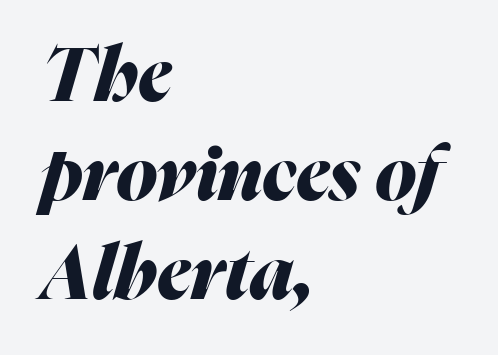
{"italic": "yes", "lean": "right", "slant_degrees": 16, "bold": "yes", "weight": "heavy", "width": "normal", "stroke_contrast": "medium", "x_height": "medium", "monospaced": "no", "underline": "no", "align": "left", "line_spacing": "normal", "line_spacing_ratio": 1.32, "letter_spacing": "normal", "letter_spacing_em": 0.0, "glyph_px": 75}
